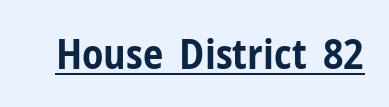
Q: Is the text bold? A: Yes.
Q: Is the text italic (slanted)? A: No, it is upright.
Q: Is the typeface a serif or a sans-serif typeface? A: Sans-serif.
Q: Is the text underlined? A: Yes.
Q: Is the spacing between letters normal or unusually wide? A: Normal.
Q: Width (condensed, normal, or wide)? A: Condensed.
Q: Stroke contrast? A: Low.
Q: x-height? A: Medium.
Q: Monospaced? A: No.
